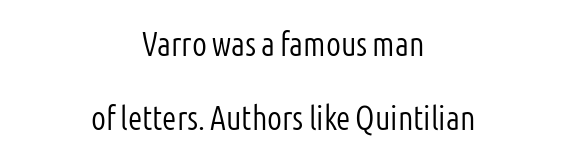
Glyph-to-glyph distance matches everyday printed text. The glyphs in this specimen are sans serif. Is this a fixed-width face? No — the glyphs have proportional, varying widths. Stems here are at most as thick as an everyday book face. The gap between lines stays unmarked.
